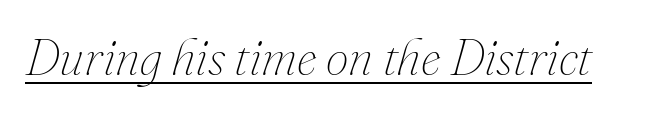
Q: Is the text bold? A: No.
Q: Is the text italic (slanted)? A: Yes, it leans right by about 16 degrees.
Q: Is the text underlined? A: Yes.
Q: Is the spacing between letters normal or unusually wide? A: Normal.
Q: Width (condensed, normal, or wide)? A: Normal.
Q: Stroke contrast? A: Medium.
Q: x-height? A: Small.
Q: Monospaced? A: No.
